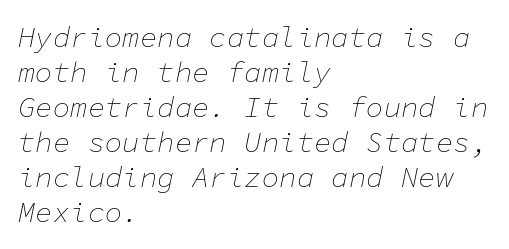
Q: Is the text bold? A: No.
Q: Is the text italic (slanted)? A: Yes, it leans right by about 11 degrees.
Q: Is the text underlined? A: No.
Q: How is the paragraph aligned? A: Left-aligned.
Q: Is the spacing between letters normal or unusually wide? A: Normal.
Q: Width (condensed, normal, or wide)? A: Normal.
Q: Stroke contrast? A: Low.
Q: x-height? A: Medium.
Q: Monospaced? A: Yes.
